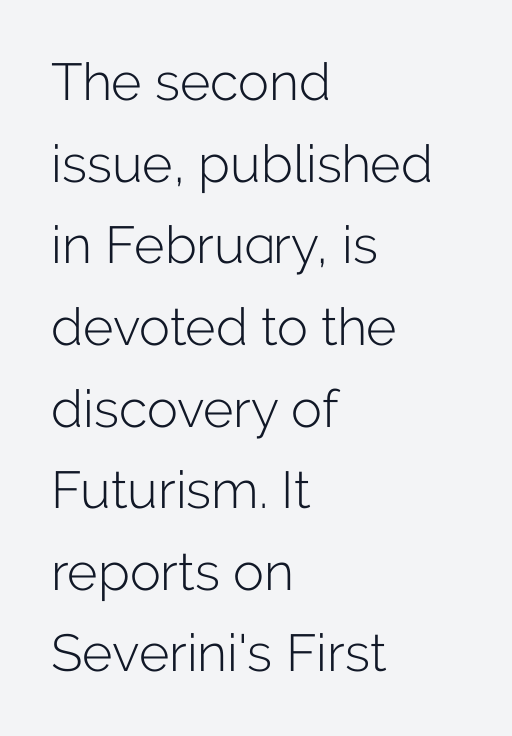
Q: Is the text bold? A: No.
Q: Is the text italic (slanted)? A: No, it is upright.
Q: Is the typeface a serif or a sans-serif typeface? A: Sans-serif.
Q: Is the text underlined? A: No.
Q: How is the paragraph aligned? A: Left-aligned.
Q: Is the spacing between letters normal or unusually wide? A: Normal.
Q: Is the spacing between lines tight, normal or loose? A: Normal.
Q: Width (condensed, normal, or wide)? A: Normal.
Q: Stroke contrast? A: Low.
Q: x-height? A: Medium.
Q: Monospaced? A: No.
